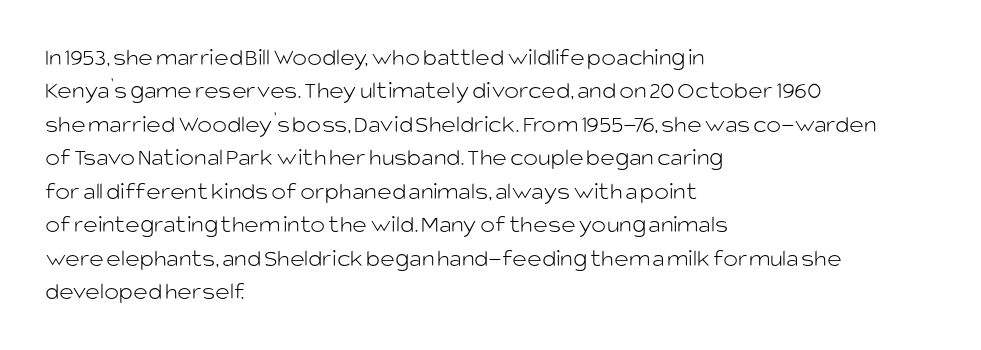
{"italic": "no", "bold": "no", "underline": "no", "align": "left", "line_spacing": "normal", "line_spacing_ratio": 1.34, "letter_spacing": "normal", "letter_spacing_em": 0.0, "glyph_px": 25}
